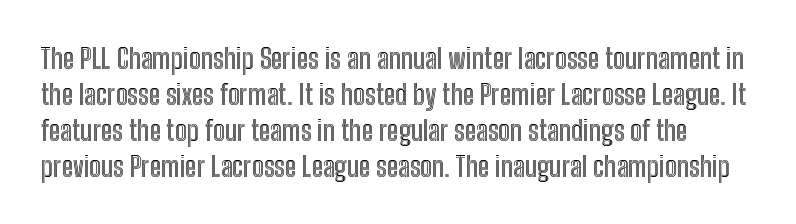
Posture: vertical. The letters advance in unequal steps, a hallmark of proportional type. The type is set solid horizontally, with unmodified tracking. How would I describe the line gaps? Plain and ordinary. Lines of text with bare space underneath.
